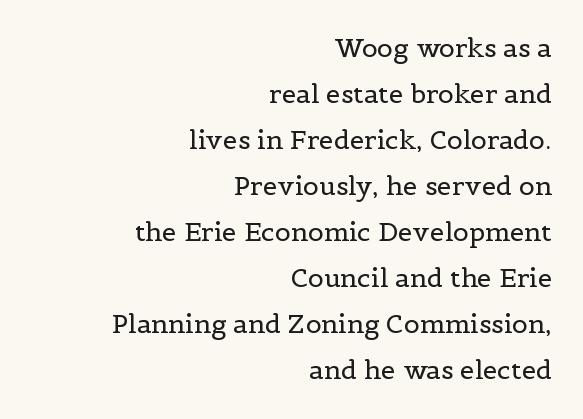
Q: Is the text bold? A: No.
Q: Is the text italic (slanted)? A: No, it is upright.
Q: Is the text underlined? A: No.
Q: How is the paragraph aligned? A: Right-aligned.
Q: Is the spacing between letters normal or unusually wide? A: Normal.
